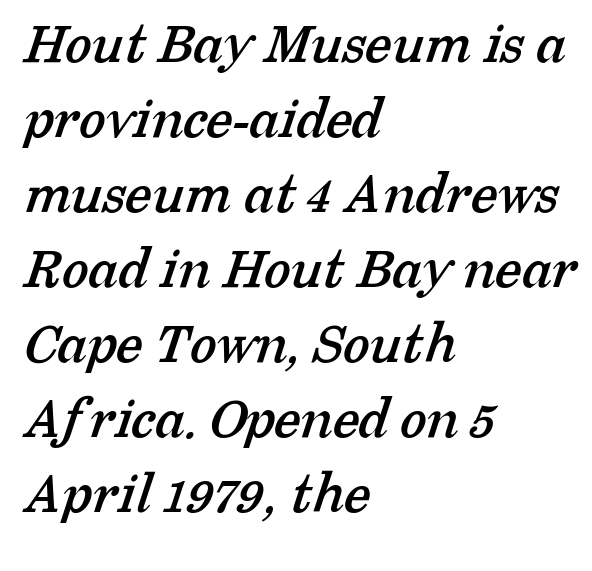
Q: Is the typeface a serif or a sans-serif typeface? A: Serif.
Q: Is the text underlined? A: No.
Q: How is the paragraph aligned? A: Left-aligned.
Q: Is the spacing between letters normal or unusually wide? A: Normal.
Q: Width (condensed, normal, or wide)? A: Normal.
Q: Stroke contrast? A: Low.
Q: x-height? A: Medium.
Q: Monospaced? A: No.
